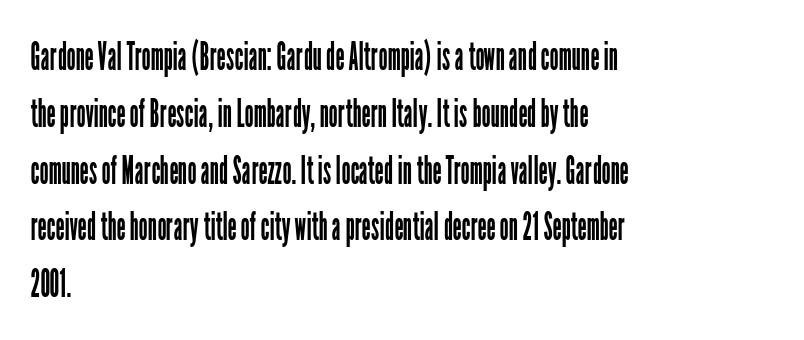
Q: Is the text bold? A: No.
Q: Is the text italic (slanted)? A: No, it is upright.
Q: Is the typeface a serif or a sans-serif typeface? A: Sans-serif.
Q: Is the text underlined? A: No.
Q: How is the paragraph aligned? A: Left-aligned.
Q: Is the spacing between letters normal or unusually wide? A: Normal.
Q: Is the spacing between lines tight, normal or loose? A: Normal.
Q: Width (condensed, normal, or wide)? A: Condensed.
Q: Stroke contrast? A: Low.
Q: x-height? A: Medium.
Q: Monospaced? A: No.
